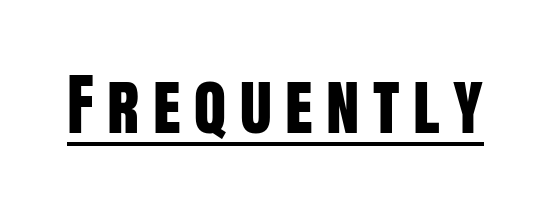
Q: Is the text italic (slanted)? A: No, it is upright.
Q: Is the typeface a serif or a sans-serif typeface? A: Sans-serif.
Q: Is the text underlined? A: Yes.
Q: Is the spacing between letters normal or unusually wide? A: Unusually wide.
Q: Width (condensed, normal, or wide)? A: Condensed.
Q: Stroke contrast? A: Low.
Q: x-height? A: Large.
Q: Monospaced? A: No.
